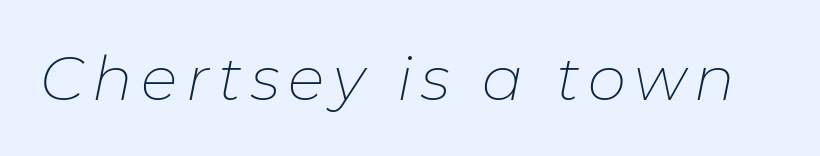
Q: Is the text bold? A: No.
Q: Is the text italic (slanted)? A: Yes, it leans right by about 11 degrees.
Q: Is the text underlined? A: No.
Q: Width (condensed, normal, or wide)? A: Normal.
Q: Stroke contrast? A: Low.
Q: x-height? A: Medium.
Q: Monospaced? A: No.
